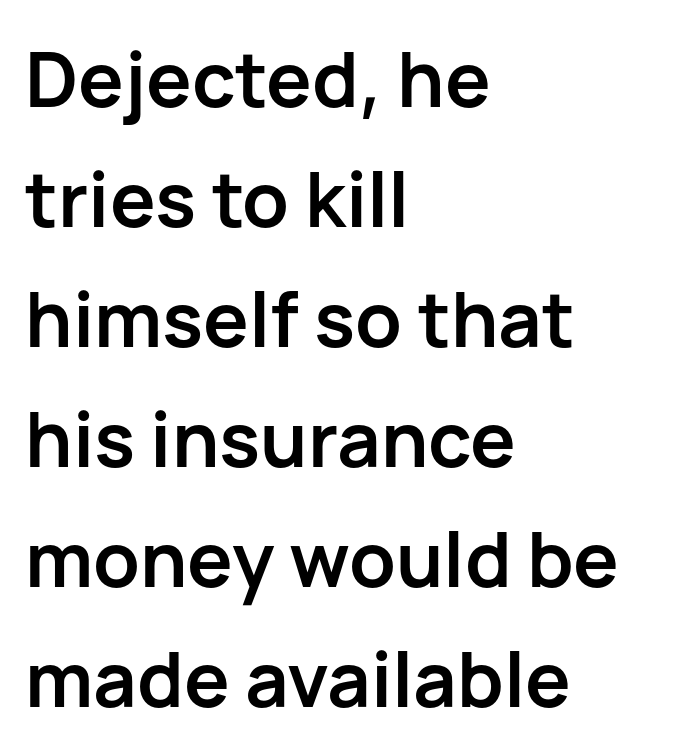
A typesetter would mark this as roman, not italic. The designer went with a sans here, leaving each stem footless. Heavy-handed strokes throughout: this text is bold. This rendering leaves character spacing at its baseline value. Beneath every word, the page is bare.
